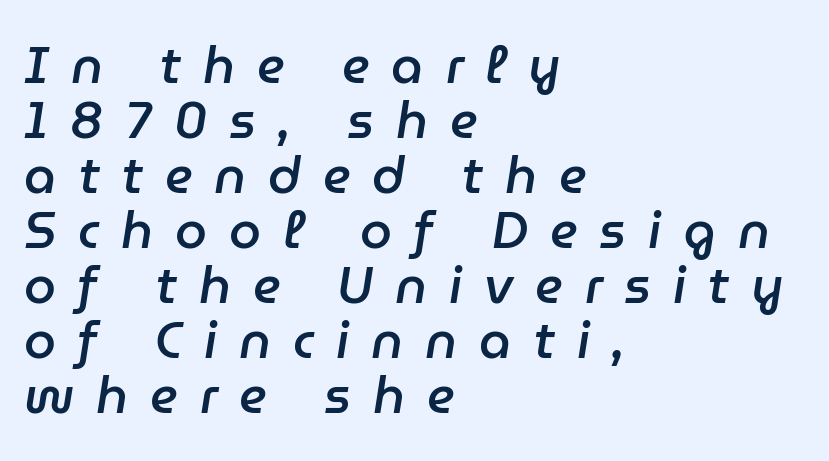
{"italic": "yes", "lean": "right", "slant_degrees": 9, "bold": "semi", "weight": "semibold", "width": "normal", "stroke_contrast": "low", "x_height": "medium", "monospaced": "no", "underline": "no", "align": "left", "line_spacing": "tight", "line_spacing_ratio": 1.08, "letter_spacing": "wide", "letter_spacing_em": 0.43, "glyph_px": 51}
